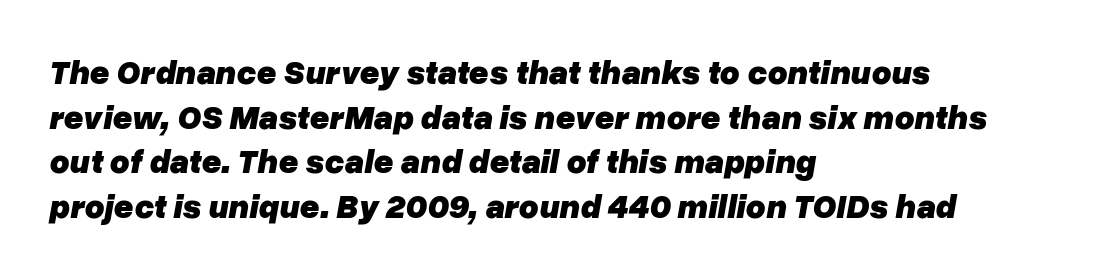
The image shows 34 px heavy type, italic (leaning right); set left-aligned, normal line spacing (1.31x), normal letter spacing, not underlined; low stroke contrast and a medium x-height.
